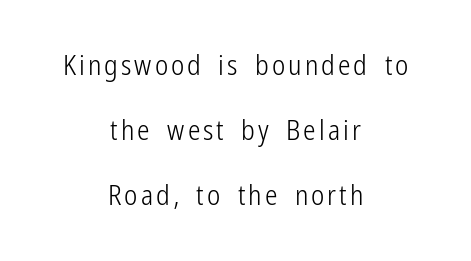
Q: Is the text bold? A: No.
Q: Is the text italic (slanted)? A: No, it is upright.
Q: Is the typeface a serif or a sans-serif typeface? A: Sans-serif.
Q: Is the text underlined? A: No.
Q: How is the paragraph aligned? A: Centered.
Q: Is the spacing between lines tight, normal or loose? A: Loose.
Q: Width (condensed, normal, or wide)? A: Condensed.
Q: Stroke contrast? A: Low.
Q: x-height? A: Medium.
Q: Monospaced? A: No.
